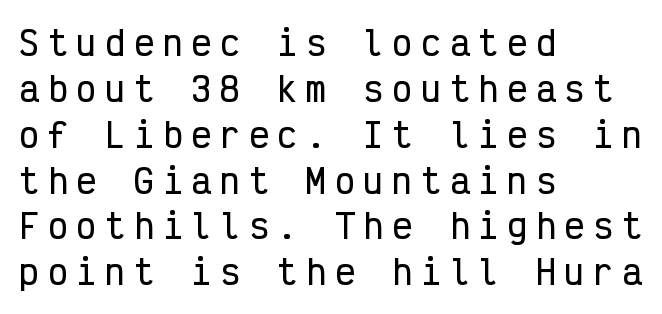
The image shows 33 px condensed sans-serif type, upright, monospaced; set left-aligned, normal line spacing (1.39x), unusually wide letter spacing (+0.27 em), not underlined; low stroke contrast and a medium x-height.
